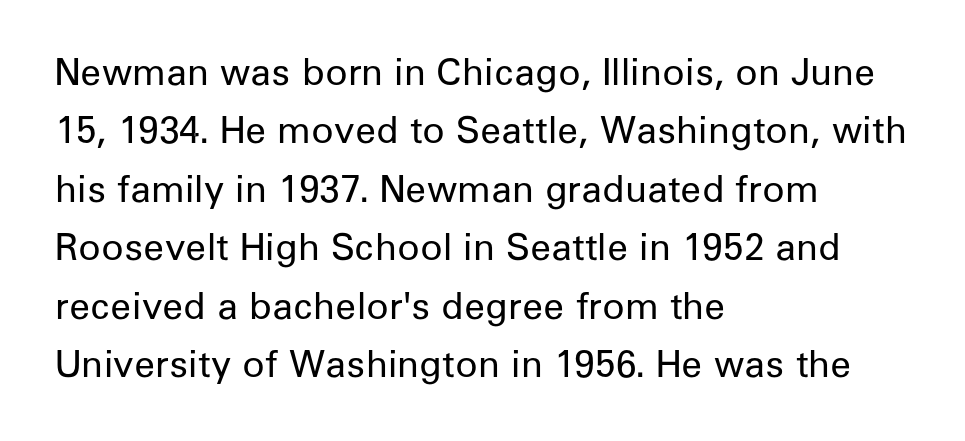
Note the varied advance widths — an 'i' is clearly narrower than an 'm'. A classic flush-left, rag-right setting is used for this passage. Caption: face not bold, strokes unweighted. The passage shown is typeset with a sans-serif family. There is no visible air inserted between adjacent glyphs.
